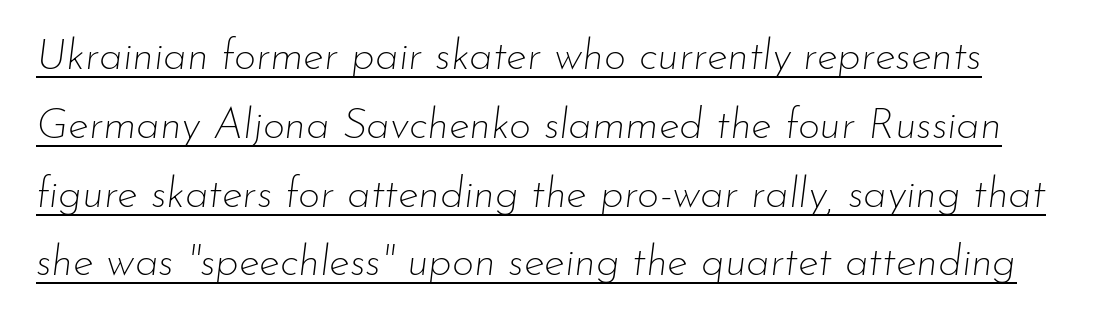
The horizontal fit of the characters is conventional and even. Has an underline been added? It has. If you measured baseline to baseline, you'd find a middling distance. Nothing heavy about these letters — not bold at all.
